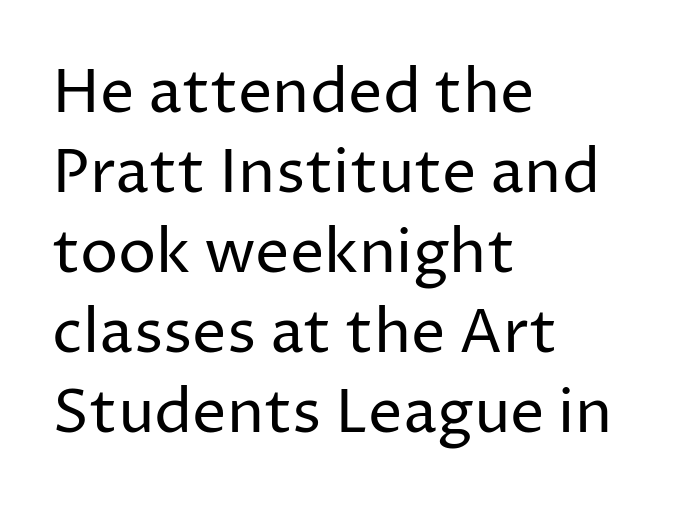
The letters sit at their default tracking, neither squeezed nor spread. This rendering employs a face without finishing strokes, i.e., a sans-serif. Each letter keeps its own natural width here, so spacing adapts to shape. Regular leading. Characters remain perfectly vertical along every line.
